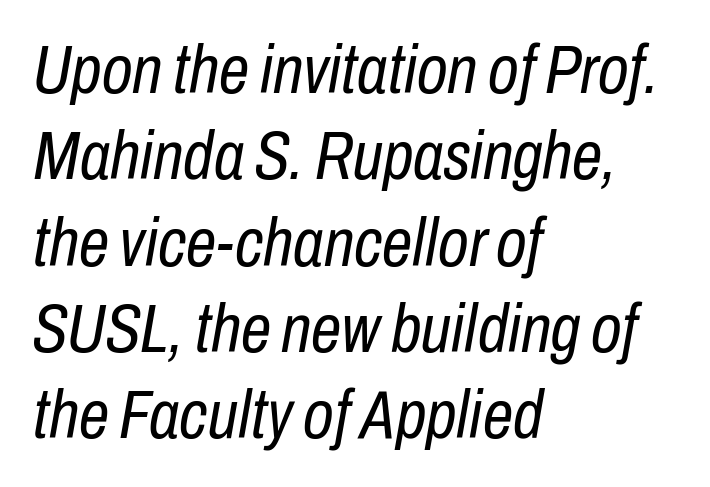
The image shows 68 px regular-weight, condensed type, italic (leaning right); set left-aligned, normal line spacing (1.27x), normal letter spacing, not underlined; low stroke contrast and a medium x-height.
